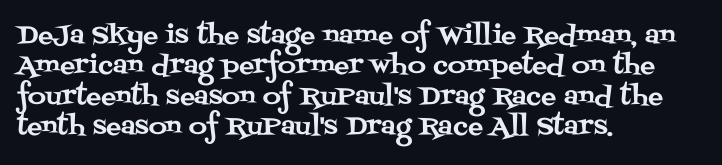
The typography opts for an upright posture over an oblique one. The letterforms sit shoulder to shoulder at normal distance. Compared with a centered layout, this one pins lines to the left instead. Descenders are the only things crossing below the line.
